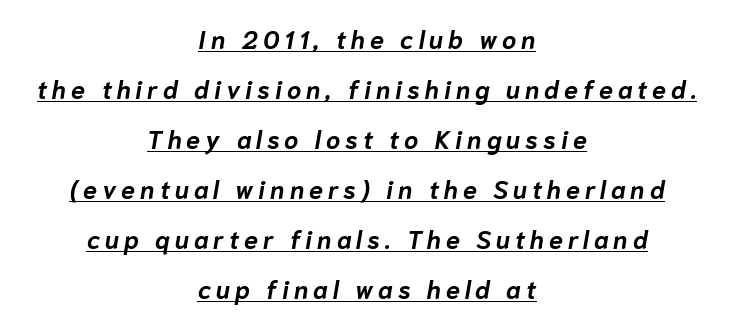
{"italic": "yes", "lean": "right", "slant_degrees": 10, "bold": "yes", "underline": "yes", "align": "center", "line_spacing": "loose", "line_spacing_ratio": 2.0, "letter_spacing": "wide", "letter_spacing_em": 0.2, "glyph_px": 25}
